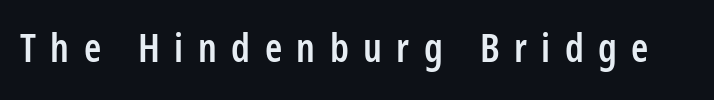
The sample has been set in demibold, a notch under bold. The rendering uses natural spacing where letterforms have individual widths. Designer's note — italics off, roman on. The font family rendered here belongs to the sans-serif group. Underline: absent.
